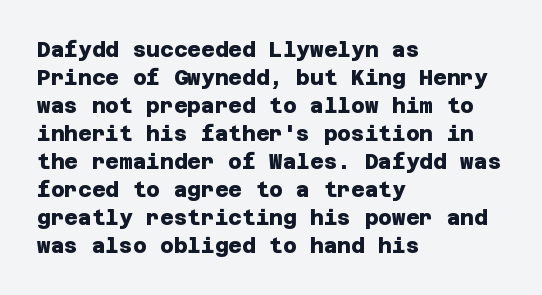
The image shows 21 px bold type; set left-aligned, normal line spacing (1.33x), normal letter spacing, not underlined.
